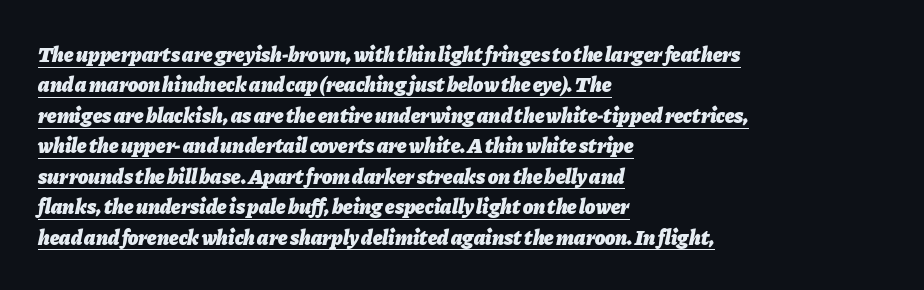
Q: Is the text bold? A: Yes.
Q: Is the text italic (slanted)? A: Yes, it leans right by about 11 degrees.
Q: Is the text underlined? A: Yes.
Q: How is the paragraph aligned? A: Left-aligned.
Q: Is the spacing between letters normal or unusually wide? A: Normal.
Q: Is the spacing between lines tight, normal or loose? A: Normal.
